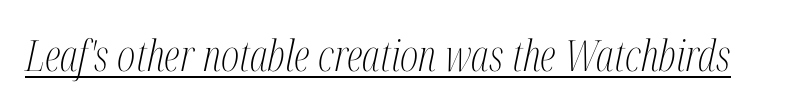
Q: Is the text bold? A: No.
Q: Is the text italic (slanted)? A: Yes, it leans right by about 12 degrees.
Q: Is the typeface a serif or a sans-serif typeface? A: Serif.
Q: Is the text underlined? A: Yes.
Q: Is the spacing between letters normal or unusually wide? A: Normal.
Q: Width (condensed, normal, or wide)? A: Condensed.
Q: Stroke contrast? A: Medium.
Q: x-height? A: Medium.
Q: Monospaced? A: No.
